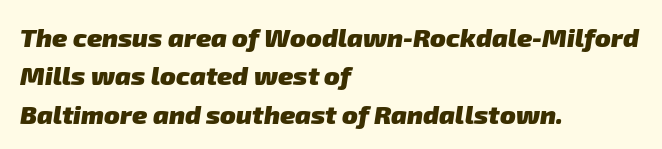
{"bold": "yes", "underline": "no", "align": "left", "line_spacing": "normal", "line_spacing_ratio": 1.48, "letter_spacing": "normal", "letter_spacing_em": 0.0, "glyph_px": 26}
